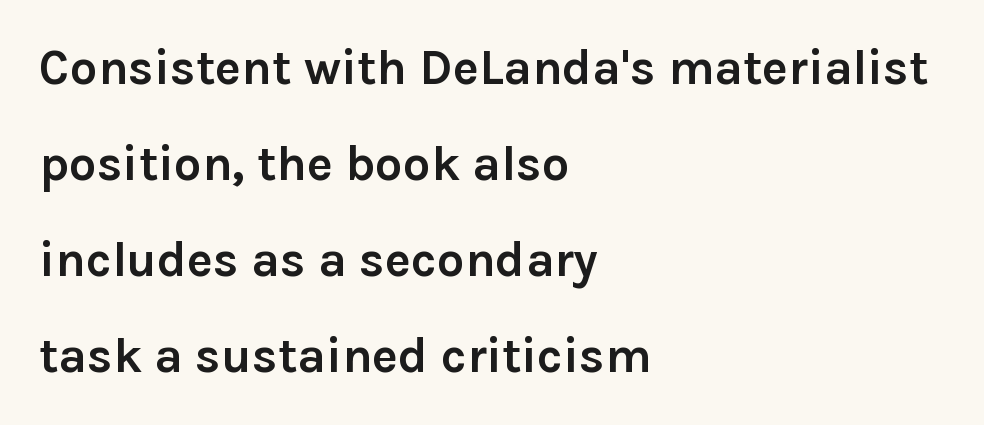
Q: Is the text bold? A: Yes.
Q: Is the text italic (slanted)? A: No, it is upright.
Q: Is the typeface a serif or a sans-serif typeface? A: Sans-serif.
Q: Is the text underlined? A: No.
Q: How is the paragraph aligned? A: Left-aligned.
Q: Is the spacing between letters normal or unusually wide? A: Normal.
Q: Is the spacing between lines tight, normal or loose? A: Loose.
Q: Width (condensed, normal, or wide)? A: Normal.
Q: Stroke contrast? A: Low.
Q: x-height? A: Medium.
Q: Monospaced? A: No.
